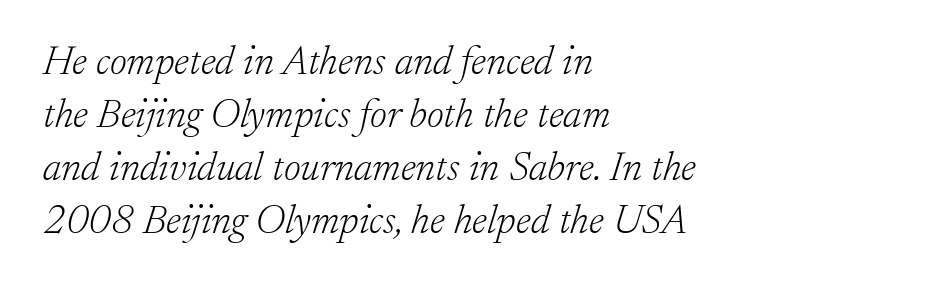
Q: Is the text bold? A: No.
Q: Is the text italic (slanted)? A: Yes, it leans right by about 17 degrees.
Q: Is the typeface a serif or a sans-serif typeface? A: Serif.
Q: Is the text underlined? A: No.
Q: How is the paragraph aligned? A: Left-aligned.
Q: Is the spacing between letters normal or unusually wide? A: Normal.
Q: Is the spacing between lines tight, normal or loose? A: Normal.
Q: Width (condensed, normal, or wide)? A: Normal.
Q: Stroke contrast? A: Low.
Q: x-height? A: Small.
Q: Monospaced? A: No.
